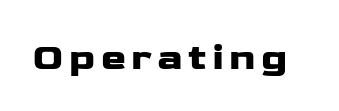
The image shows 38 px wide sans-serif type, upright; set not underlined; low stroke contrast and a medium x-height.
